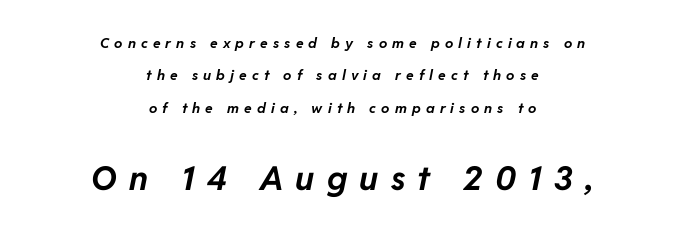
{"italic": "yes", "lean": "right", "slant_degrees": 11, "bold": "yes", "weight": "bold", "width": "normal", "stroke_contrast": "low", "x_height": "medium", "monospaced": "no", "underline": "no", "align": "center", "line_spacing": "loose", "line_spacing_ratio": 2.31, "letter_spacing": "wide", "letter_spacing_em": 0.37, "larger_block": "second", "size_ratio": 2.36, "glyph_px": 33}
